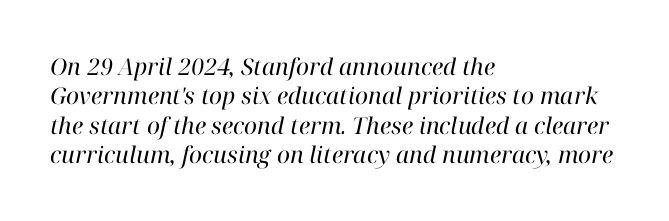
{"italic": "yes", "lean": "right", "slant_degrees": 12, "bold": "no", "underline": "no", "align": "left", "line_spacing": "normal", "line_spacing_ratio": 1.28, "letter_spacing": "normal", "letter_spacing_em": 0.0, "glyph_px": 23}
